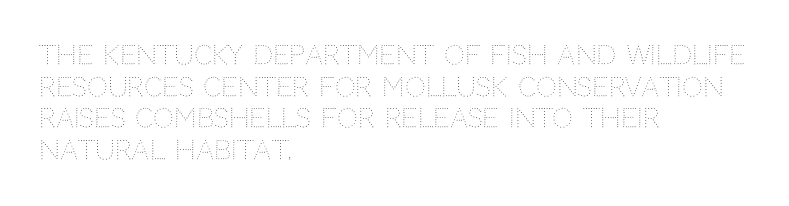
The image shows 26 px text type, upright; set left-aligned, line spacing 1.22x, normal letter spacing, not underlined.
